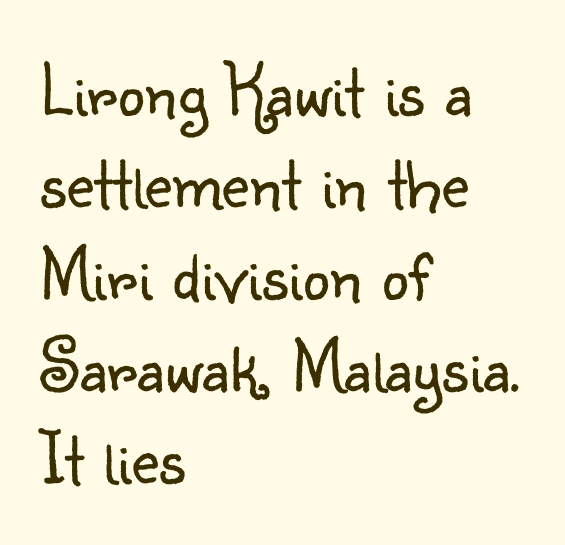
The image shows 76 px light sans-serif type, upright; set left-aligned, line spacing 1.21x, normal letter spacing, not underlined; low stroke contrast and a small x-height.
